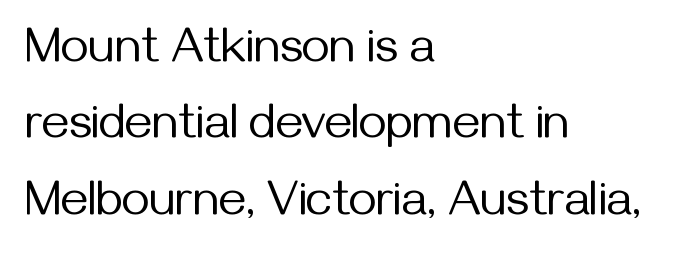
The passage shown has conventional tracking throughout. The rendering anchors every line to the left-hand side. Do the characters align in a grid? No, the font is proportional. Notice how descenders clear the ascenders below comfortably — that's standard leading. Vertical stems look standard width or narrower in stroke.
